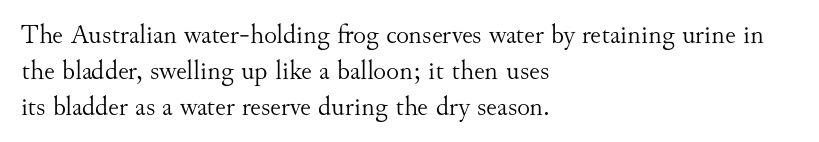
Q: Is the text bold? A: No.
Q: Is the text italic (slanted)? A: No, it is upright.
Q: Is the text underlined? A: No.
Q: How is the paragraph aligned? A: Left-aligned.
Q: Is the spacing between letters normal or unusually wide? A: Normal.
Q: Is the spacing between lines tight, normal or loose? A: Normal.
